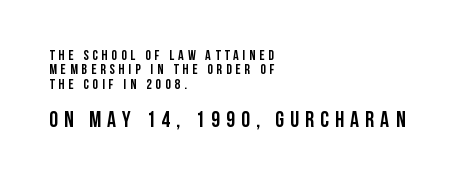
Q: Is the text bold? A: Yes.
Q: Is the text italic (slanted)? A: No, it is upright.
Q: Is the text underlined? A: No.
Q: How is the paragraph aligned? A: Left-aligned.
Q: Is the spacing between letters normal or unusually wide? A: Unusually wide.
Q: Is the spacing between lines tight, normal or loose? A: Tight.
Q: Which block of text is set in a larger size, the first (top) or the second (bottom)? A: The second (bottom) one.
